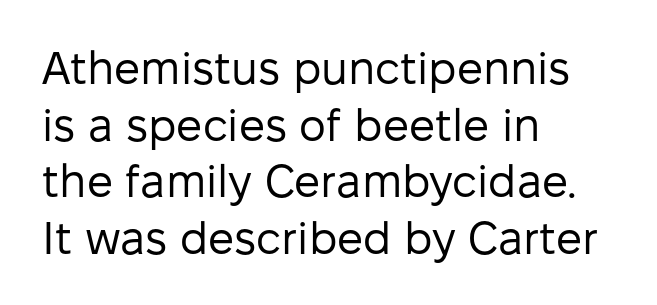
The image shows 46 px regular-weight sans-serif type, upright; set left-aligned, line spacing 1.23x, normal letter spacing, not underlined; low stroke contrast and a medium x-height.
